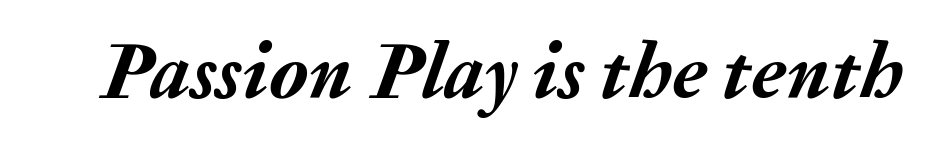
Q: Is the text bold? A: Yes.
Q: Is the text italic (slanted)? A: Yes, it leans right by about 20 degrees.
Q: Is the text underlined? A: No.
Q: Is the spacing between letters normal or unusually wide? A: Normal.
Q: Width (condensed, normal, or wide)? A: Normal.
Q: Stroke contrast? A: Medium.
Q: x-height? A: Medium.
Q: Monospaced? A: No.
